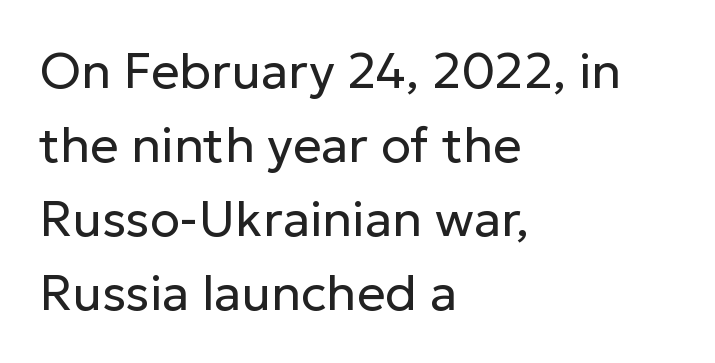
Q: Is the text bold? A: No.
Q: Is the text italic (slanted)? A: No, it is upright.
Q: Is the typeface a serif or a sans-serif typeface? A: Sans-serif.
Q: Is the text underlined? A: No.
Q: How is the paragraph aligned? A: Left-aligned.
Q: Is the spacing between letters normal or unusually wide? A: Normal.
Q: Is the spacing between lines tight, normal or loose? A: Normal.
Q: Width (condensed, normal, or wide)? A: Normal.
Q: Stroke contrast? A: Low.
Q: x-height? A: Medium.
Q: Monospaced? A: No.
